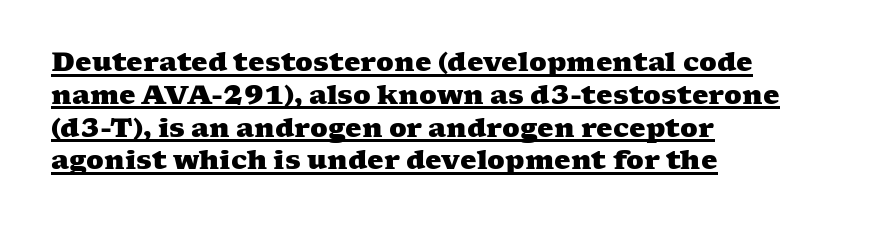
The image shows 26 px bold type; set left-aligned, normal line spacing (1.26x), normal letter spacing, underlined.
